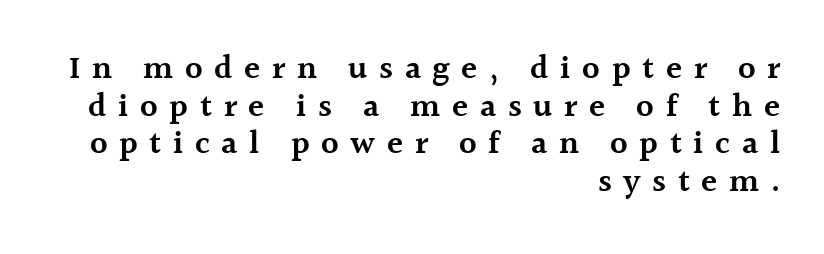
Characters remain perfectly vertical along every line. I'd describe the lettering as semibold — firm but not a full bold. Leading: reduced. Descenders hang freely into open space. Each letter keeps its own natural width here, so spacing adapts to shape. The letters carry serifs — small finishing strokes at the ends of their stems.
